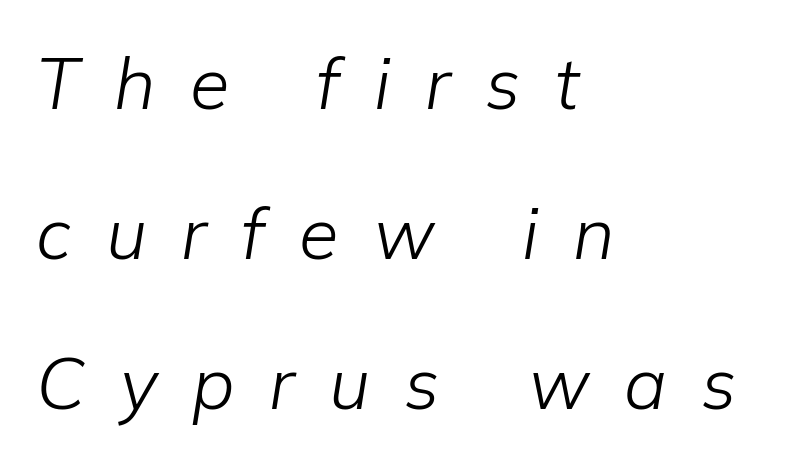
{"italic": "yes", "lean": "right", "slant_degrees": 9, "bold": "no", "weight": "light", "width": "normal", "stroke_contrast": "low", "x_height": "medium", "monospaced": "no", "underline": "no", "align": "left", "line_spacing": "loose", "line_spacing_ratio": 2.08, "letter_spacing": "wide", "letter_spacing_em": 0.48, "glyph_px": 72}
